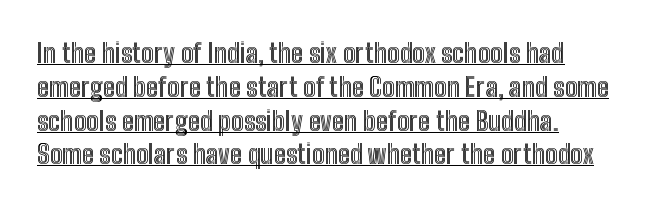
Q: Is the text italic (slanted)? A: No, it is upright.
Q: Is the text underlined? A: Yes.
Q: Is the spacing between letters normal or unusually wide? A: Normal.
Q: Is the spacing between lines tight, normal or loose? A: Normal.
